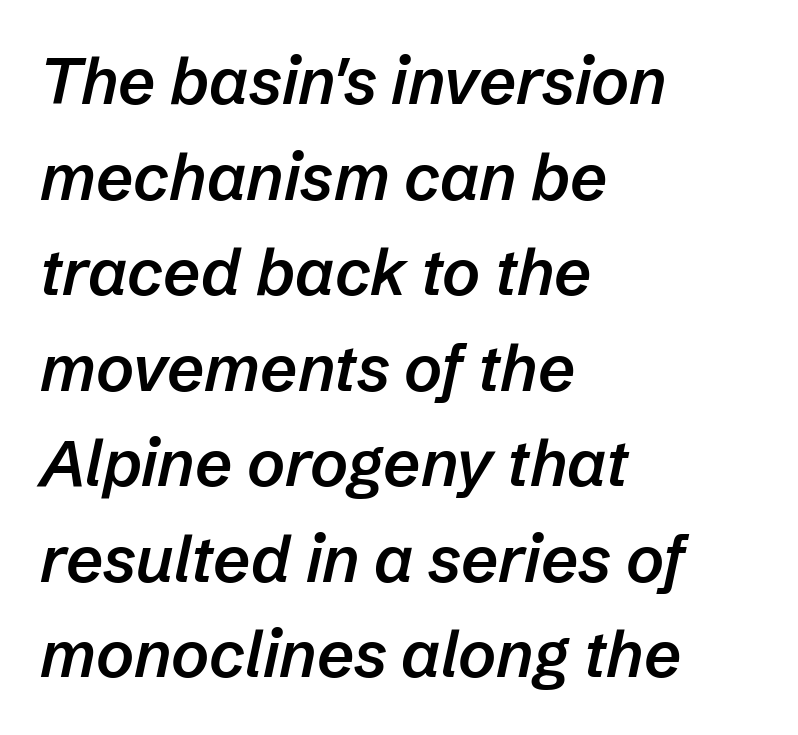
The image shows 65 px semibold type, italic (leaning right); set left-aligned, normal line spacing (1.47x), normal letter spacing, not underlined; low stroke contrast and a medium x-height.
